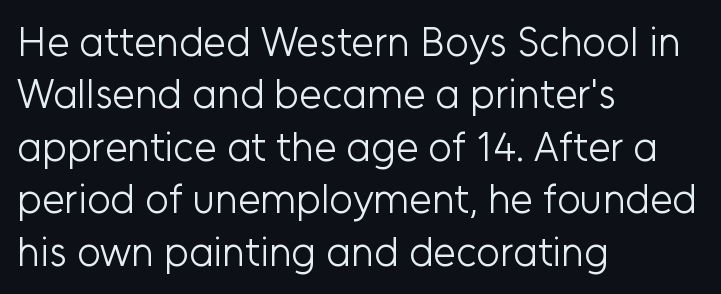
Tracking here is standard; glyphs follow each other at the usual distance. Plain, unruled lines of type. A normal amount of white space separates one row of letters from the next. If you drew a ruler down the left edge, every line would touch it.
